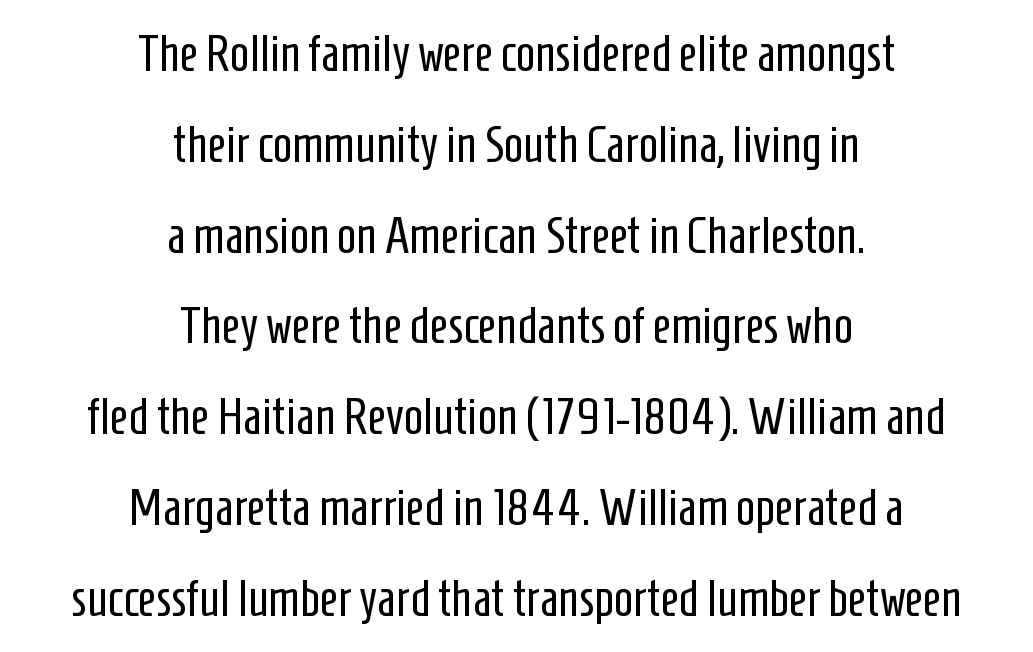
Q: Is the text bold? A: No.
Q: Is the text italic (slanted)? A: No, it is upright.
Q: Is the typeface a serif or a sans-serif typeface? A: Sans-serif.
Q: Is the text underlined? A: No.
Q: How is the paragraph aligned? A: Centered.
Q: Is the spacing between letters normal or unusually wide? A: Normal.
Q: Width (condensed, normal, or wide)? A: Condensed.
Q: Stroke contrast? A: Low.
Q: x-height? A: Medium.
Q: Monospaced? A: No.
